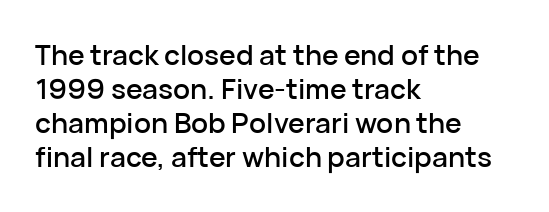
Q: Is the text italic (slanted)? A: No, it is upright.
Q: Is the typeface a serif or a sans-serif typeface? A: Sans-serif.
Q: Is the text underlined? A: No.
Q: How is the paragraph aligned? A: Left-aligned.
Q: Is the spacing between letters normal or unusually wide? A: Normal.
Q: Width (condensed, normal, or wide)? A: Normal.
Q: Stroke contrast? A: Low.
Q: x-height? A: Medium.
Q: Monospaced? A: No.
